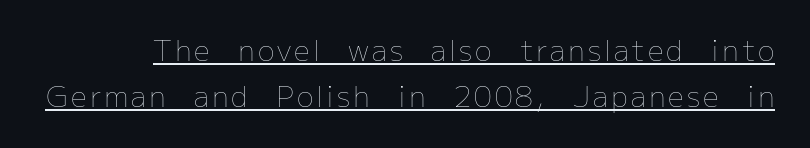
What's the leading like? Ordinary, nothing unusual. Check the space under the baseline: a stroke is drawn there. Caption: face not bold, strokes unweighted. Do the characters align in a grid? No, the font is proportional. Posture: vertical.
